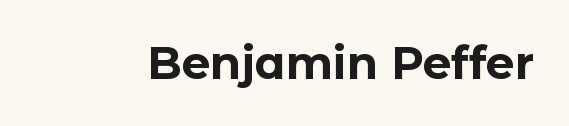
The image shows 45 px bold sans-serif type, upright; set normal letter spacing, not underlined; low stroke contrast and a medium x-height.
